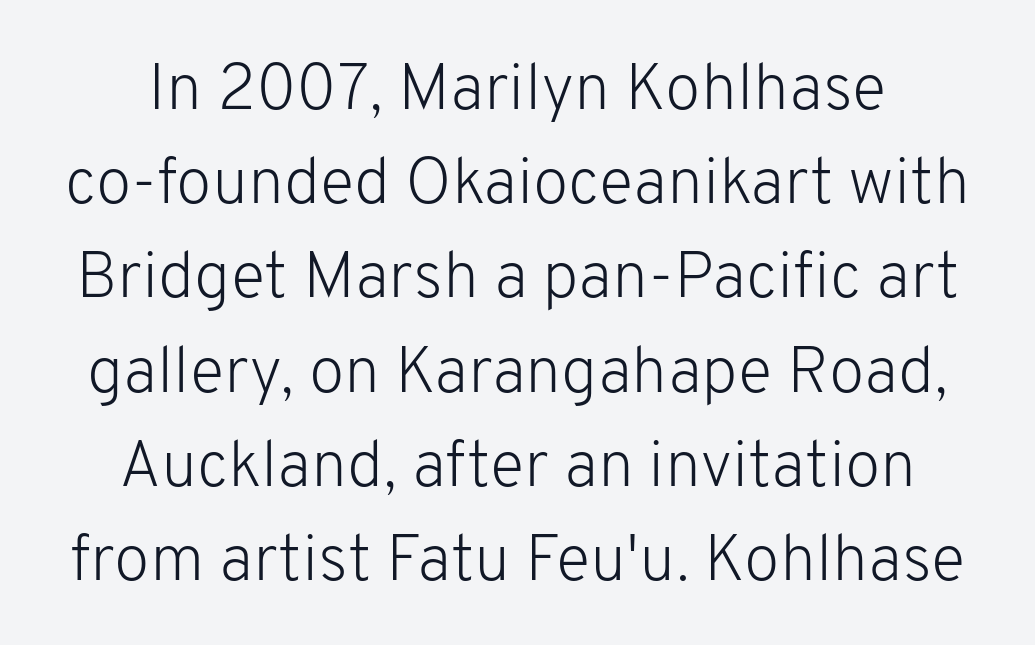
The image shows 65 px light sans-serif type, upright; set centered, normal line spacing (1.45x), normal letter spacing, not underlined; low stroke contrast and a medium x-height.
